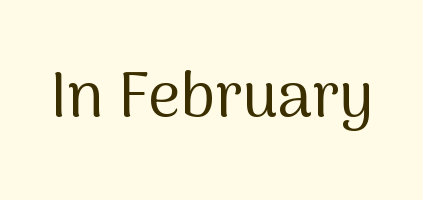
{"serif": "no", "italic": "no", "bold": "no", "weight": "regular", "width": "normal", "stroke_contrast": "medium", "x_height": "medium", "monospaced": "no", "underline": "no", "letter_spacing": "normal", "letter_spacing_em": 0.0, "glyph_px": 63}
